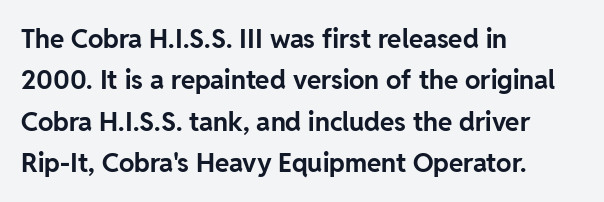
Q: Is the text bold? A: Yes.
Q: Is the text italic (slanted)? A: No, it is upright.
Q: Is the text underlined? A: No.
Q: How is the paragraph aligned? A: Left-aligned.
Q: Is the spacing between letters normal or unusually wide? A: Normal.
Q: Is the spacing between lines tight, normal or loose? A: Normal.
